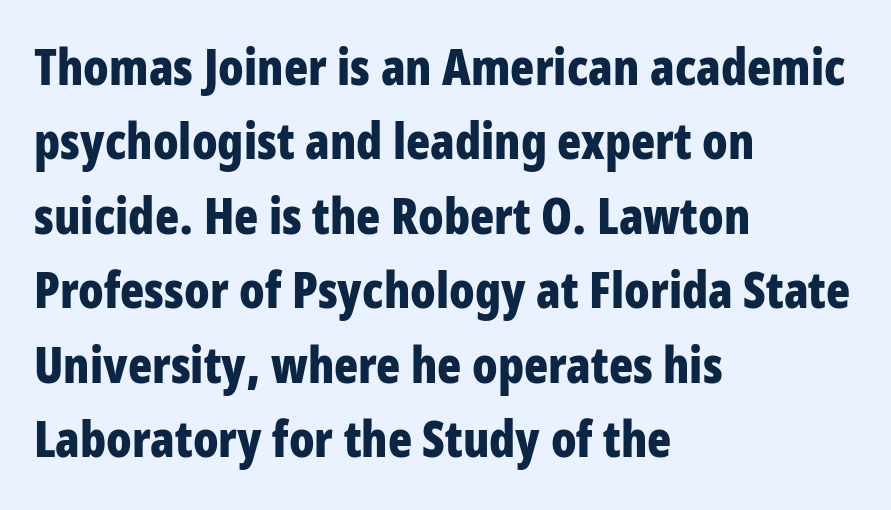
The zone under the glyphs is completely vacant. The lettering stays uniformly vertical, giving the passage a roman look. In CSS terms this would be text-align: left. Look at the bottom of the vertical strokes: they stop flat, with no serifs. Compared with typical body copy, the letter spacing here is the same.
